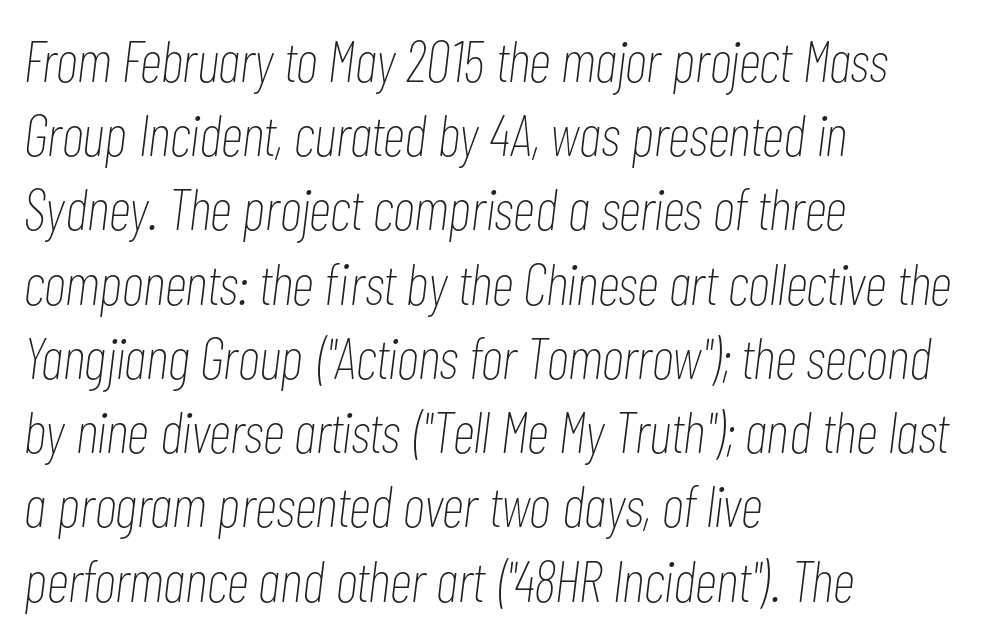
Think of a printed novel: that variable character pitch is what you see here. A bare baseline throughout the passage. Each new line begins a customary step beneath the previous one. Every character sits at an angle, as italics do. The paragraph has a hard left edge and a soft right edge. What stands out about the letter spacing? Nothing — it is the standard amount.
